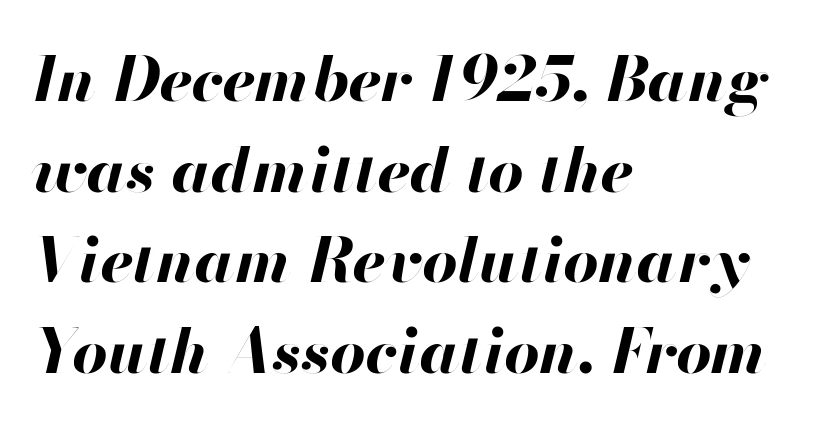
The image shows 62 px bold type, italic (leaning right); set left-aligned, normal line spacing (1.46x), normal letter spacing, not underlined; high stroke contrast and a small x-height.
